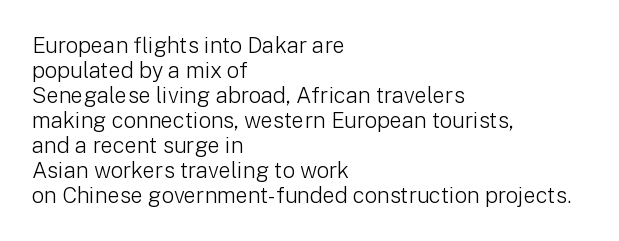
Q: Is the text bold? A: No.
Q: Is the text italic (slanted)? A: No, it is upright.
Q: Is the text underlined? A: No.
Q: How is the paragraph aligned? A: Left-aligned.
Q: Is the spacing between letters normal or unusually wide? A: Normal.
Q: Is the spacing between lines tight, normal or loose? A: Tight.
